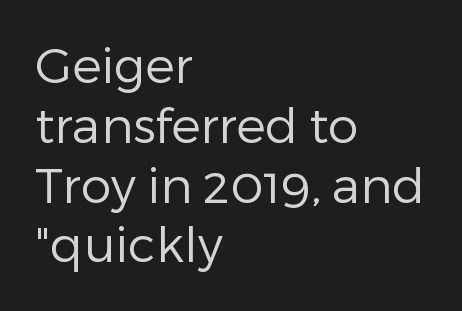
No chunkiness to these letters — they're not bold. Has an underline been added? It has not. Italic? Not at all — the glyphs are vertical. Honestly, the letter spacing is just normal — you wouldn't notice it. This rendering uses left alignment, leaving the right contour irregular. Check where the strokes stop: nothing finishes them off — pure sans.
